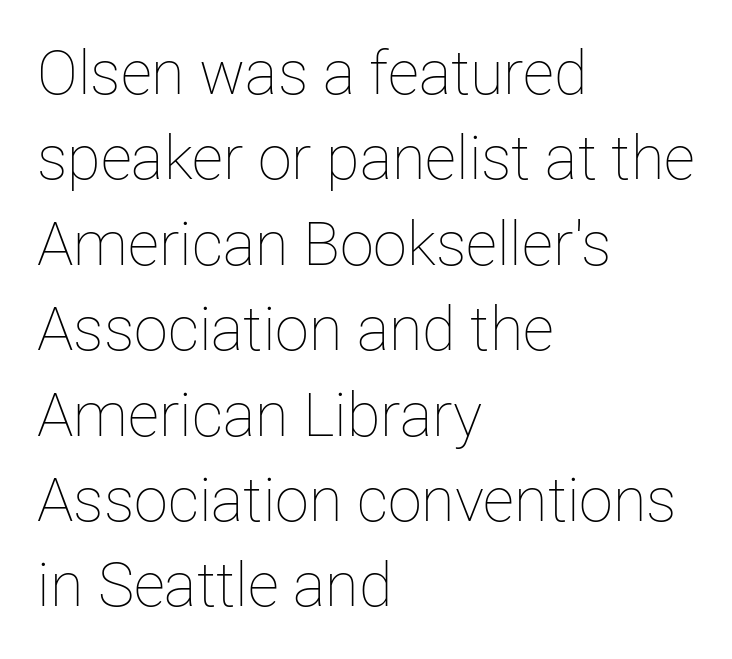
{"italic": "no", "bold": "no", "weight": "thin", "width": "normal", "stroke_contrast": "low", "x_height": "medium", "monospaced": "no", "underline": "no", "align": "left", "line_spacing": "normal", "line_spacing_ratio": 1.4, "letter_spacing": "normal", "letter_spacing_em": 0.0, "glyph_px": 61}
